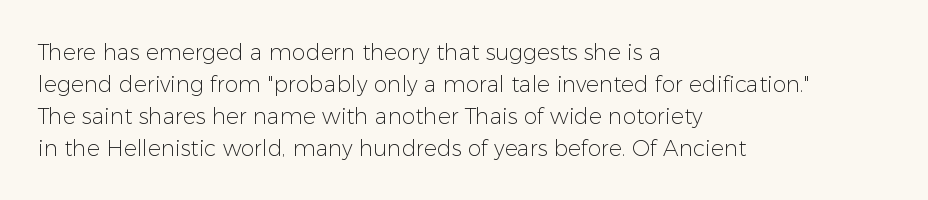
This sample uses an upright cut, with every glyph sitting square on the baseline. Check the space under the baseline: it is left empty. These lines are set flush left with a ragged right edge. Weight: not bold — regular or lighter.
